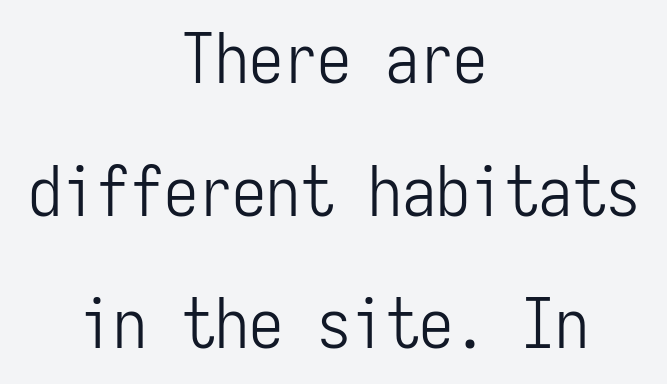
Both edges are ragged and mirror each other, which tells us the setting is centered. These glyphs show unthickened strokes, regular width or finer. When letters stand straight like this, we call the style roman or upright. The passage shown is typed in a monospace face where columns stay perfectly aligned. Has an underline been added? It has not.
